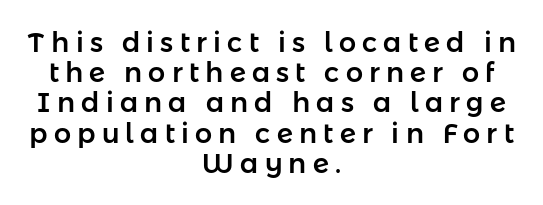
{"italic": "no", "underline": "no", "align": "center", "line_spacing": "tight", "line_spacing_ratio": 1.12, "letter_spacing": "wide", "letter_spacing_em": 0.23, "glyph_px": 27}
